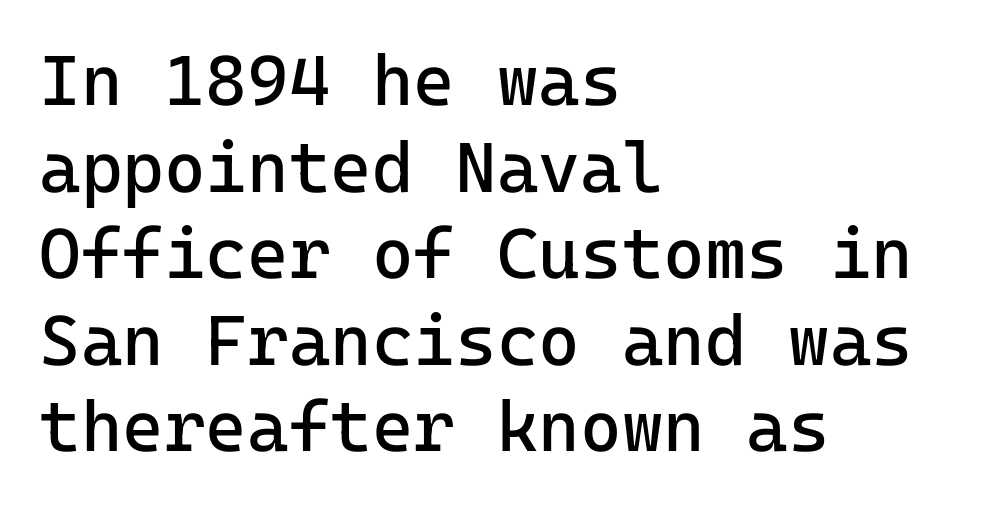
The image shows 71 px regular-weight sans-serif type, upright, monospaced; set left-aligned, line spacing 1.22x, normal letter spacing, not underlined; low stroke contrast and a medium x-height.
